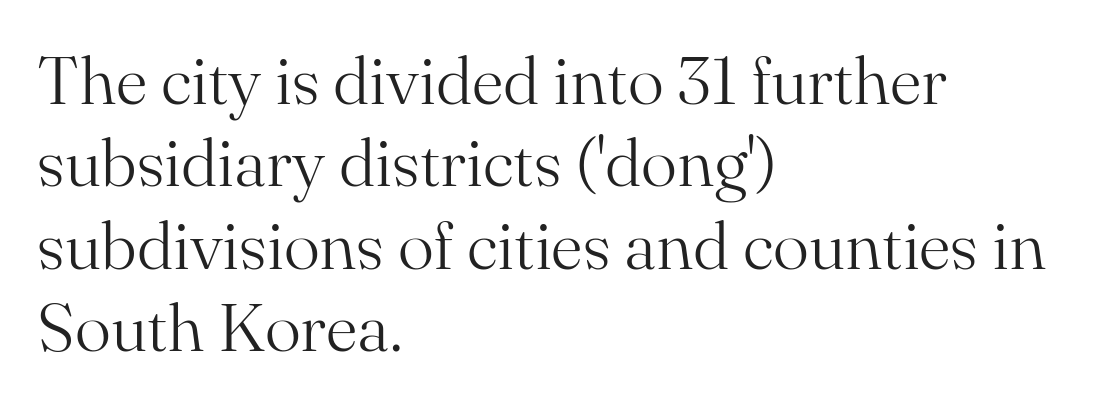
Q: Is the text bold? A: No.
Q: Is the text italic (slanted)? A: No, it is upright.
Q: Is the typeface a serif or a sans-serif typeface? A: Serif.
Q: Is the text underlined? A: No.
Q: How is the paragraph aligned? A: Left-aligned.
Q: Is the spacing between letters normal or unusually wide? A: Normal.
Q: Width (condensed, normal, or wide)? A: Normal.
Q: Stroke contrast? A: Medium.
Q: x-height? A: Small.
Q: Monospaced? A: No.
